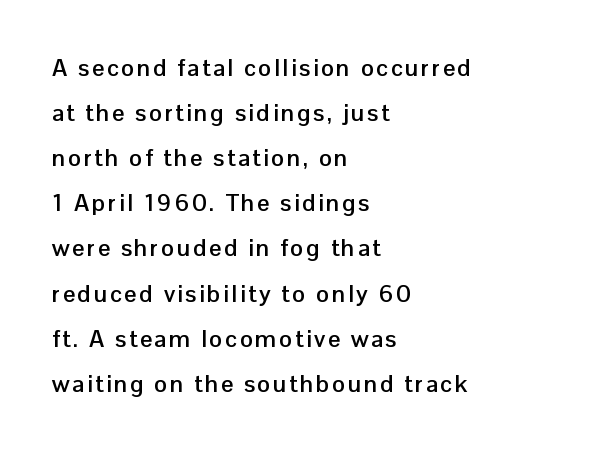
Q: Is the text bold? A: Yes.
Q: Is the text italic (slanted)? A: No, it is upright.
Q: Is the text underlined? A: No.
Q: How is the paragraph aligned? A: Left-aligned.
